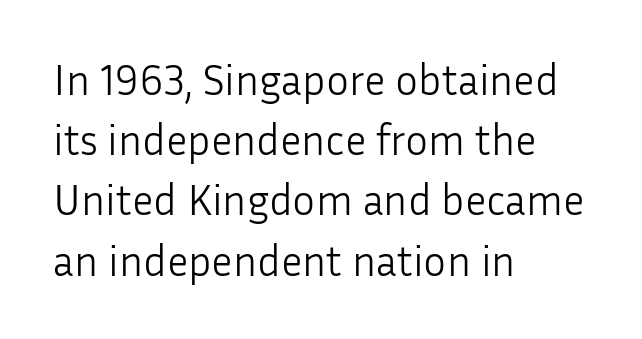
Nothing unusual about the tracking: characters are spaced as the font intends. Every character sits straight up, as roman type does. The strip under each line holds only bare page. You could not count columns in this text — the font is proportionally spaced. The compositor pushed each line to the left boundary.
